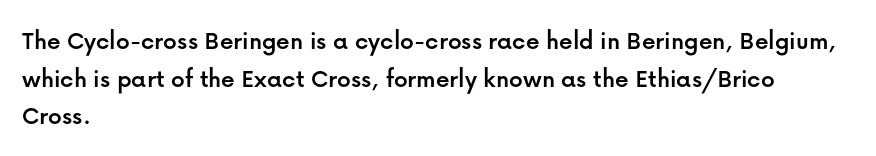
Plain, unruled lines of type. The lines in this sample share a left origin and differ only in where they stop. The specimen reads as upright at a glance. Letter spacing: default. If you measured baseline to baseline, you'd find a middling distance.
